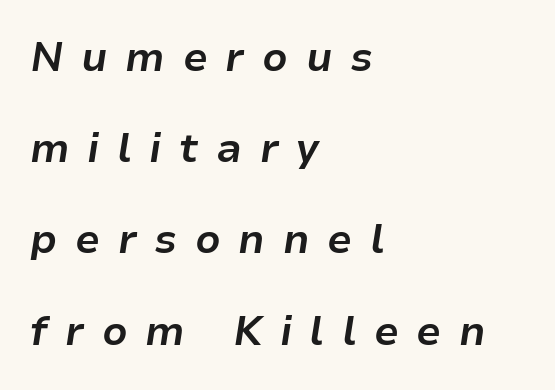
The image shows 40 px bold type, italic (leaning right); set left-aligned, loose line spacing (2.28x), unusually wide letter spacing (+0.44 em), not underlined; low stroke contrast and a medium x-height.
